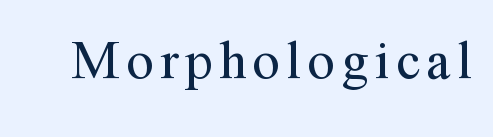
{"serif": "yes", "italic": "no", "bold": "no", "weight": "regular", "width": "normal", "stroke_contrast": "medium", "x_height": "medium", "monospaced": "no", "underline": "no", "glyph_px": 56}
